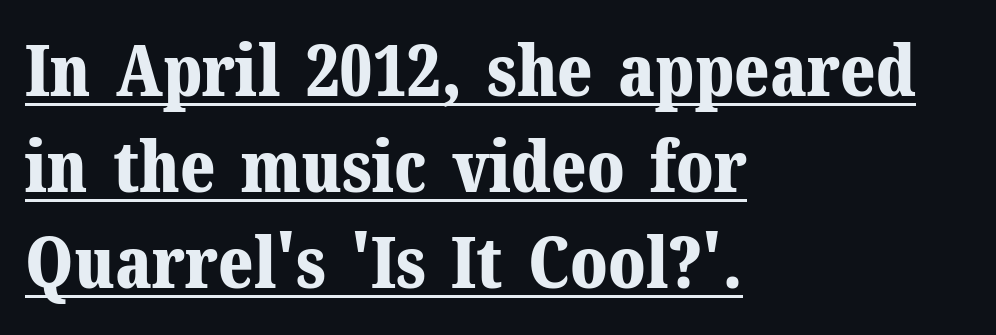
Q: Is the text bold? A: Yes.
Q: Is the text italic (slanted)? A: No, it is upright.
Q: Is the typeface a serif or a sans-serif typeface? A: Serif.
Q: Is the text underlined? A: Yes.
Q: How is the paragraph aligned? A: Left-aligned.
Q: Is the spacing between letters normal or unusually wide? A: Normal.
Q: Is the spacing between lines tight, normal or loose? A: Normal.
Q: Width (condensed, normal, or wide)? A: Normal.
Q: Stroke contrast? A: Medium.
Q: x-height? A: Medium.
Q: Monospaced? A: No.
